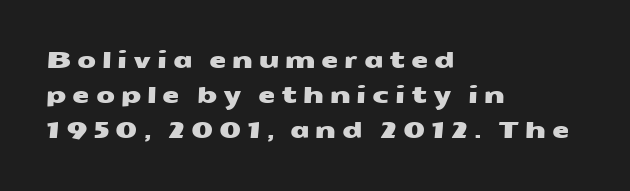
{"underline": "no", "align": "left", "line_spacing": "normal", "line_spacing_ratio": 1.6, "letter_spacing": "wide", "letter_spacing_em": 0.26, "glyph_px": 22}
